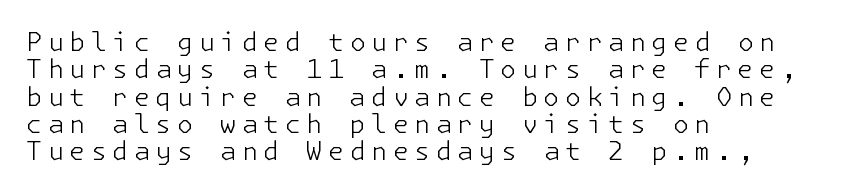
{"italic": "no", "bold": "no", "underline": "no", "align": "left", "line_spacing": "tight", "line_spacing_ratio": 1.05, "letter_spacing": "wide", "letter_spacing_em": 0.21, "glyph_px": 26}
